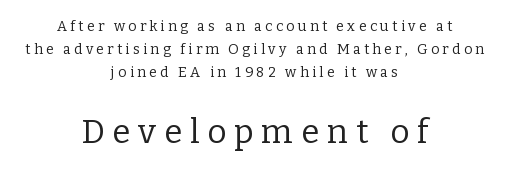
{"serif": "yes", "italic": "no", "bold": "no", "weight": "regular", "width": "normal", "stroke_contrast": "low", "x_height": "medium", "monospaced": "no", "underline": "no", "align": "center", "line_spacing": "normal", "line_spacing_ratio": 1.63, "letter_spacing": "wide", "letter_spacing_em": 0.24, "larger_block": "second", "size_ratio": 2.36, "glyph_px": 33}
